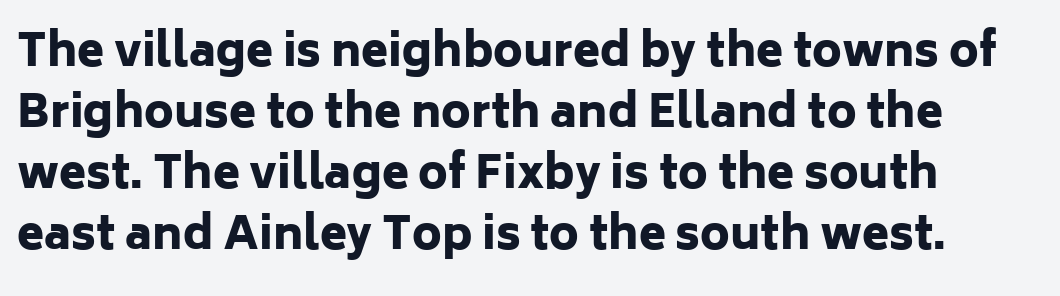
Q: Is the text bold? A: Yes.
Q: Is the text italic (slanted)? A: No, it is upright.
Q: Is the typeface a serif or a sans-serif typeface? A: Sans-serif.
Q: Is the text underlined? A: No.
Q: How is the paragraph aligned? A: Left-aligned.
Q: Is the spacing between letters normal or unusually wide? A: Normal.
Q: Is the spacing between lines tight, normal or loose? A: Normal.
Q: Width (condensed, normal, or wide)? A: Normal.
Q: Stroke contrast? A: Low.
Q: x-height? A: Medium.
Q: Monospaced? A: No.
